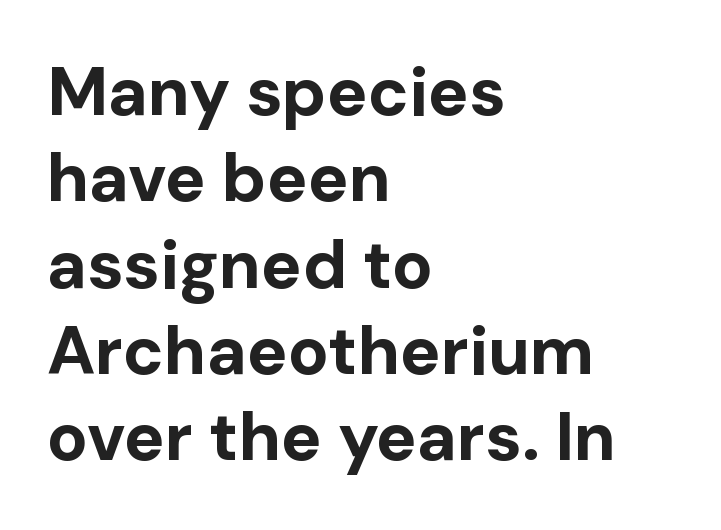
{"serif": "no", "italic": "no", "bold": "yes", "weight": "bold", "width": "normal", "stroke_contrast": "low", "x_height": "medium", "monospaced": "no", "underline": "no", "align": "left", "line_spacing": "normal", "line_spacing_ratio": 1.27, "letter_spacing": "normal", "letter_spacing_em": 0.0, "glyph_px": 68}
